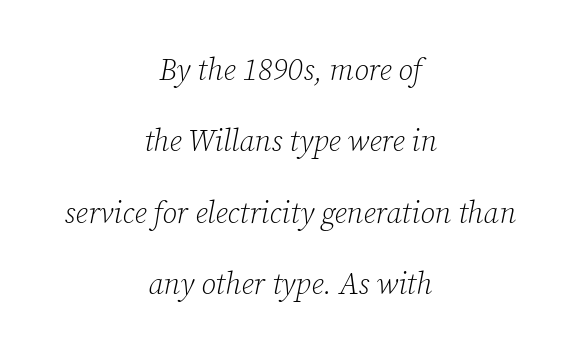
The image shows 30 px light serif type, italic (leaning right); set centered, loose line spacing (2.38x), normal letter spacing, not underlined; low stroke contrast and a medium x-height.
